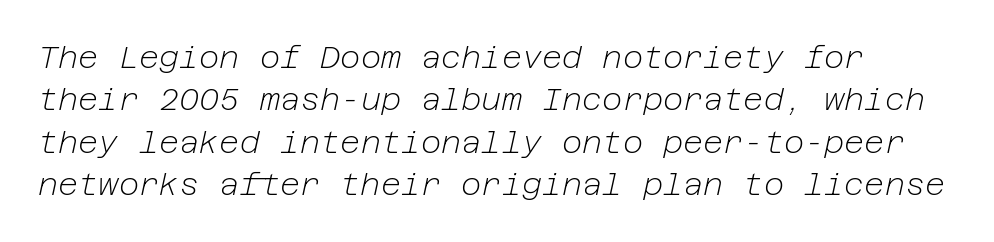
Decoration check: the copy has no underline. Letter spacing: default. Each stroke keeps to a modest, everyday thickness or less. A typesetter would call this leading conventional body-copy spacing. Does the lettering tilt? It does — this is italic.
